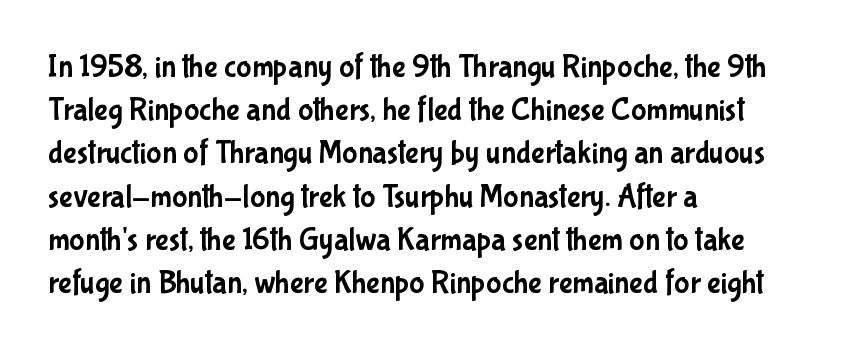
The type is set solid horizontally, with unmodified tracking. Summary of vertical rhythm: regular, with standard interline spacing. The rendering uses natural spacing where letterforms have individual widths. These lines are composed in type without serifs. Clear beneath every line of the passage. The compositor pushed each line to the left boundary.
